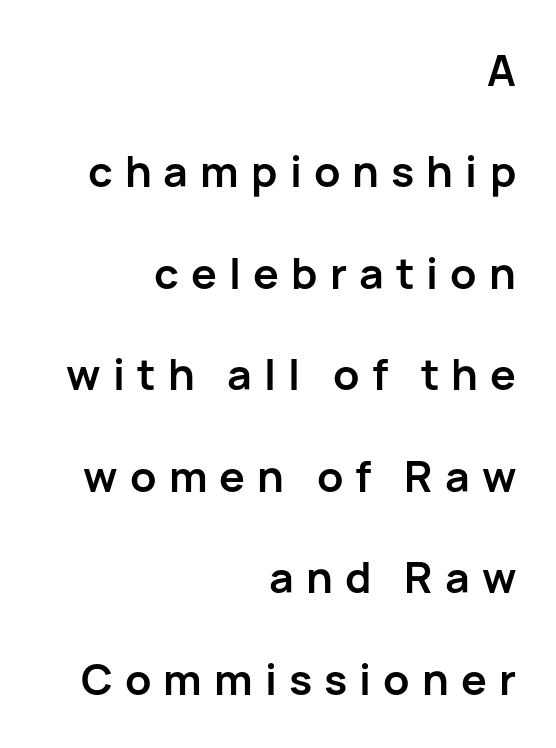
Every character sits straight up, as roman type does. Typeset ragged left — the right edge is the straight one. Whoever set this chose breathing room over compactness in the vertical rhythm. A typesetter would call this proportional, since set widths differ per character.
